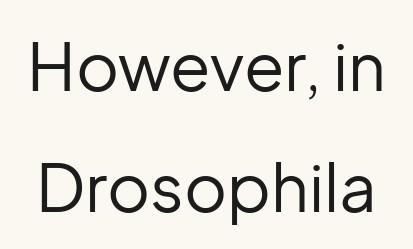
Stroke mass is kept to a normal reading level or below. Serifs: no, the terminals of the letterforms are clean. Each letter keeps its own natural width here, so spacing adapts to shape. The space directly below the letters is spotless. Between one letter and the next there's only the usual sliver of space.
